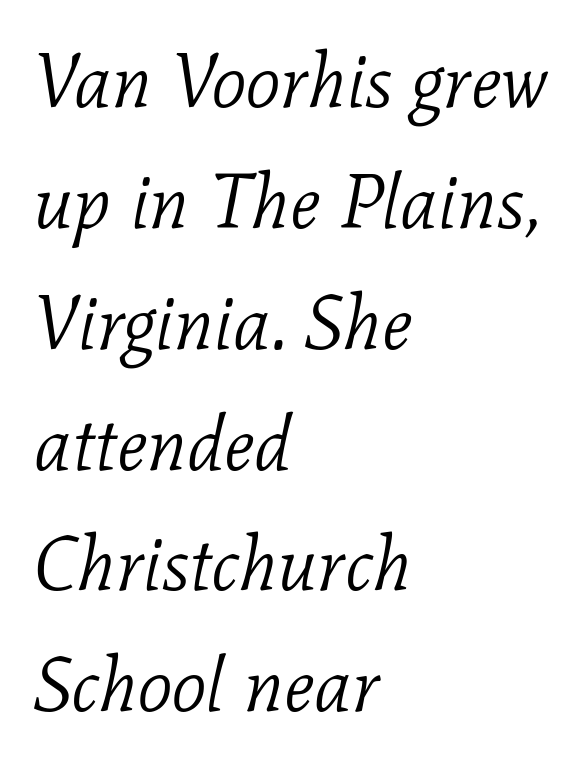
Q: Is the text bold? A: No.
Q: Is the text italic (slanted)? A: Yes, it leans right by about 11 degrees.
Q: Is the typeface a serif or a sans-serif typeface? A: Serif.
Q: Is the text underlined? A: No.
Q: How is the paragraph aligned? A: Left-aligned.
Q: Is the spacing between letters normal or unusually wide? A: Normal.
Q: Is the spacing between lines tight, normal or loose? A: Normal.
Q: Width (condensed, normal, or wide)? A: Normal.
Q: Stroke contrast? A: Low.
Q: x-height? A: Medium.
Q: Monospaced? A: No.
